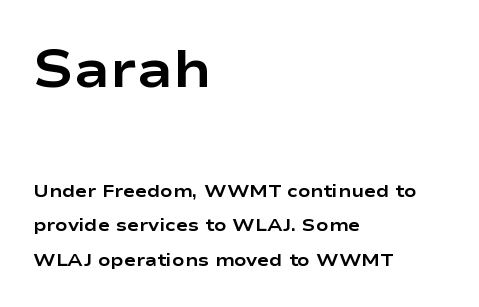
Q: Is the text bold? A: Yes.
Q: Is the text italic (slanted)? A: No, it is upright.
Q: Is the typeface a serif or a sans-serif typeface? A: Sans-serif.
Q: Is the text underlined? A: No.
Q: How is the paragraph aligned? A: Left-aligned.
Q: Is the spacing between letters normal or unusually wide? A: Normal.
Q: Is the spacing between lines tight, normal or loose? A: Loose.
Q: Which block of text is set in a larger size, the first (top) or the second (bottom)? A: The first (top) one.
Q: Width (condensed, normal, or wide)? A: Wide.
Q: Stroke contrast? A: Low.
Q: x-height? A: Medium.
Q: Monospaced? A: No.
